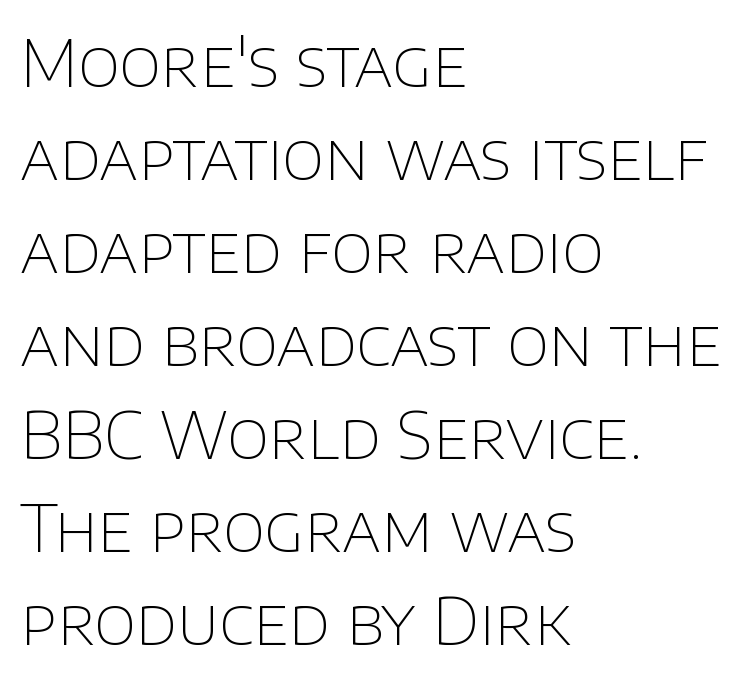
{"serif": "no", "italic": "no", "bold": "no", "weight": "thin", "width": "normal", "stroke_contrast": "low", "x_height": "large", "monospaced": "no", "underline": "no", "align": "left", "line_spacing": "normal", "line_spacing_ratio": 1.43, "letter_spacing": "normal", "letter_spacing_em": 0.0, "glyph_px": 65}
